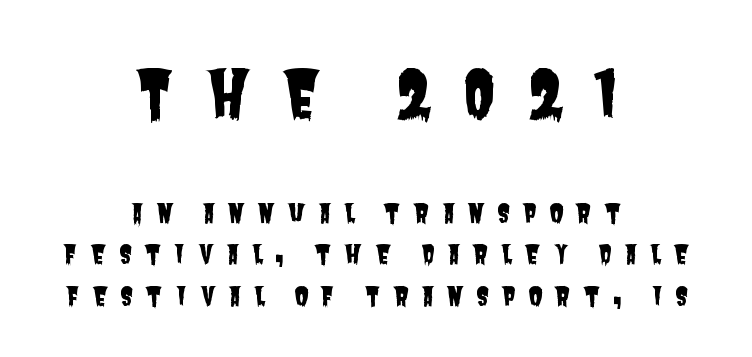
Q: Is the typeface a serif or a sans-serif typeface? A: Sans-serif.
Q: Is the text underlined? A: No.
Q: How is the paragraph aligned? A: Centered.
Q: Is the spacing between letters normal or unusually wide? A: Unusually wide.
Q: Is the spacing between lines tight, normal or loose? A: Normal.
Q: Which block of text is set in a larger size, the first (top) or the second (bottom)? A: The first (top) one.
Q: Width (condensed, normal, or wide)? A: Condensed.
Q: Stroke contrast? A: Low.
Q: x-height? A: Large.
Q: Monospaced? A: No.
